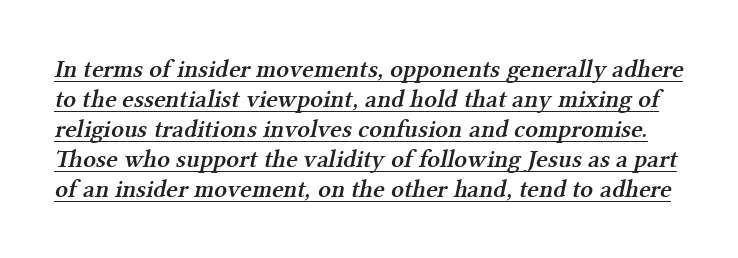
There is no visible air inserted between adjacent glyphs. The passage shown is underscored from start to finish. Does the weight exceed regular? Yes, but only to semibold.
